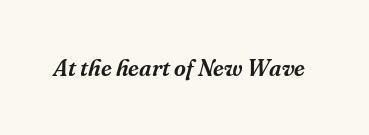
The image shows 23 px text type, italic (leaning right); set normal letter spacing, not underlined.
